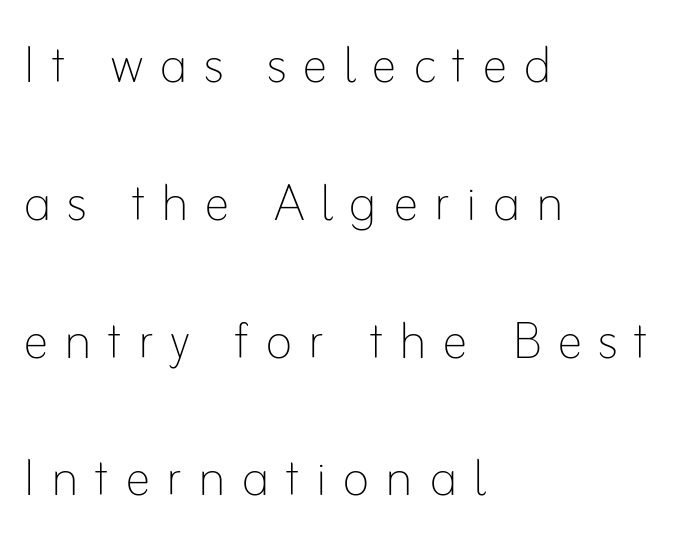
Q: Is the text bold? A: No.
Q: Is the text italic (slanted)? A: No, it is upright.
Q: Is the text underlined? A: No.
Q: How is the paragraph aligned? A: Left-aligned.
Q: Is the spacing between letters normal or unusually wide? A: Unusually wide.
Q: Is the spacing between lines tight, normal or loose? A: Loose.
Q: Width (condensed, normal, or wide)? A: Normal.
Q: Stroke contrast? A: Low.
Q: x-height? A: Small.
Q: Monospaced? A: No.
